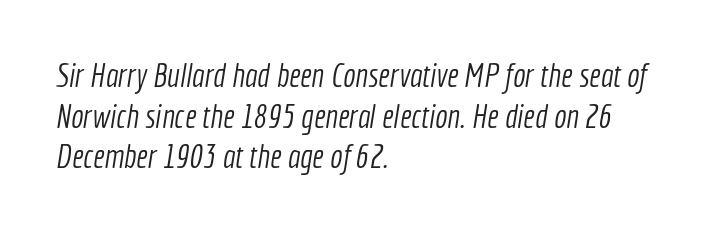
Q: Is the text bold? A: No.
Q: Is the typeface a serif or a sans-serif typeface? A: Sans-serif.
Q: Is the text underlined? A: No.
Q: How is the paragraph aligned? A: Left-aligned.
Q: Is the spacing between letters normal or unusually wide? A: Normal.
Q: Width (condensed, normal, or wide)? A: Condensed.
Q: x-height? A: Medium.
Q: Monospaced? A: No.
